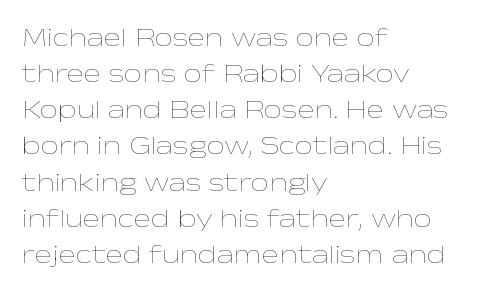
Q: Is the text bold? A: No.
Q: Is the text italic (slanted)? A: No, it is upright.
Q: Is the text underlined? A: No.
Q: How is the paragraph aligned? A: Left-aligned.
Q: Is the spacing between letters normal or unusually wide? A: Normal.
Q: Is the spacing between lines tight, normal or loose? A: Normal.
